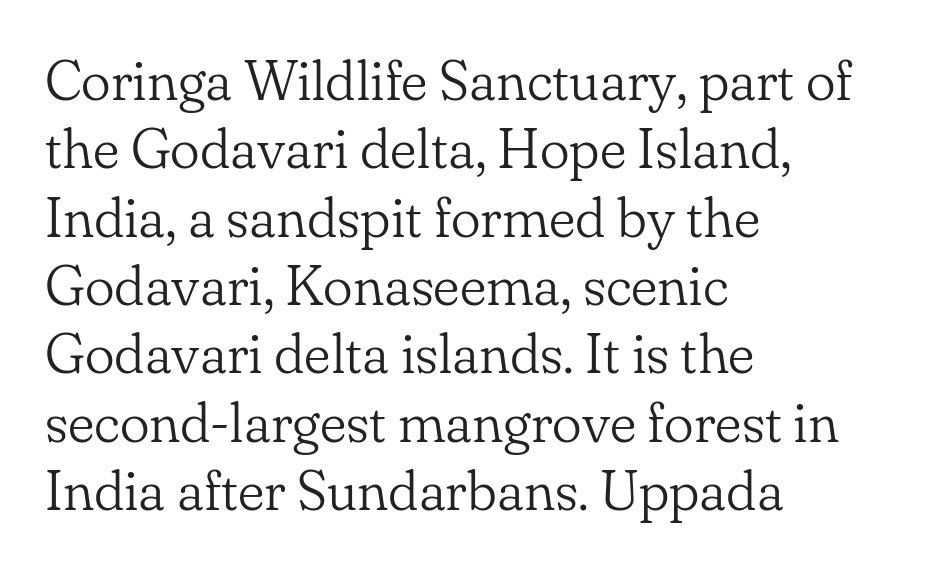
{"serif": "yes", "italic": "no", "bold": "no", "weight": "light", "width": "normal", "stroke_contrast": "low", "x_height": "small", "monospaced": "no", "underline": "no", "align": "left", "line_spacing_ratio": 1.22, "letter_spacing": "normal", "letter_spacing_em": 0.0, "glyph_px": 56}
